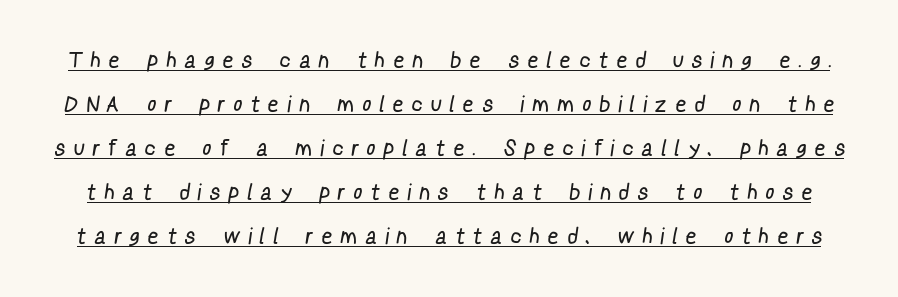
Q: Is the text bold? A: No.
Q: Is the text underlined? A: Yes.
Q: Is the spacing between letters normal or unusually wide? A: Unusually wide.
Q: Is the spacing between lines tight, normal or loose? A: Loose.
